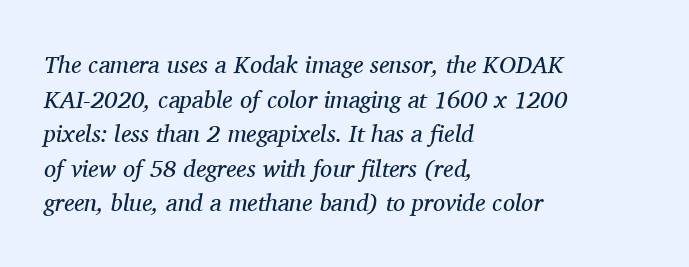
Q: Is the text bold? A: No.
Q: Is the text italic (slanted)? A: Yes, it leans right by about 11 degrees.
Q: Is the text underlined? A: No.
Q: How is the paragraph aligned? A: Left-aligned.
Q: Is the spacing between letters normal or unusually wide? A: Normal.
Q: Is the spacing between lines tight, normal or loose? A: Normal.
